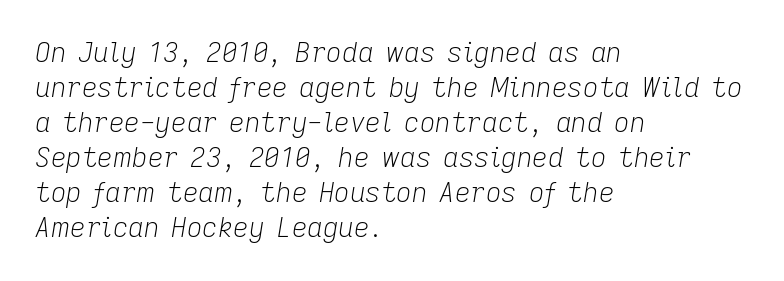
{"italic": "yes", "lean": "right", "slant_degrees": 9, "bold": "no", "underline": "no", "align": "left", "line_spacing": "normal", "line_spacing_ratio": 1.3, "letter_spacing": "normal", "letter_spacing_em": 0.0, "glyph_px": 27}
